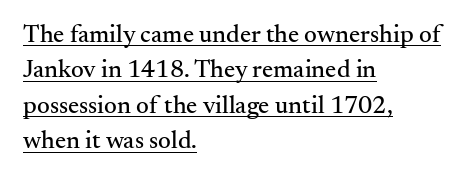
The image shows 25 px text type, upright; set left-aligned, normal line spacing (1.42x), normal letter spacing, underlined.
